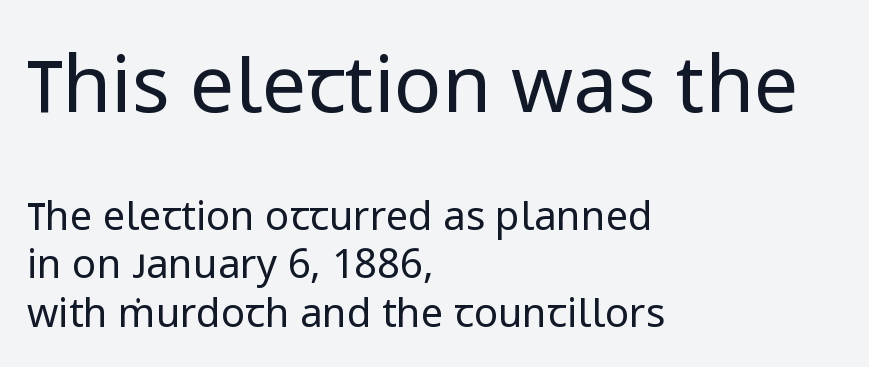
The letters advance in unequal steps, a hallmark of proportional type. Reading down the block, your eye returns to a fixed left position each line. The designer went with a sans here, leaving each stem footless. You get the large type first, then a drop to smaller type.
